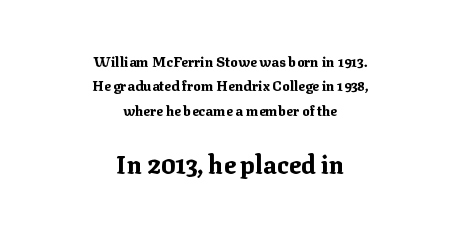
Q: Is the text bold? A: Yes.
Q: Is the text italic (slanted)? A: No, it is upright.
Q: Is the text underlined? A: No.
Q: How is the paragraph aligned? A: Centered.
Q: Is the spacing between letters normal or unusually wide? A: Normal.
Q: Which block of text is set in a larger size, the first (top) or the second (bottom)? A: The second (bottom) one.
